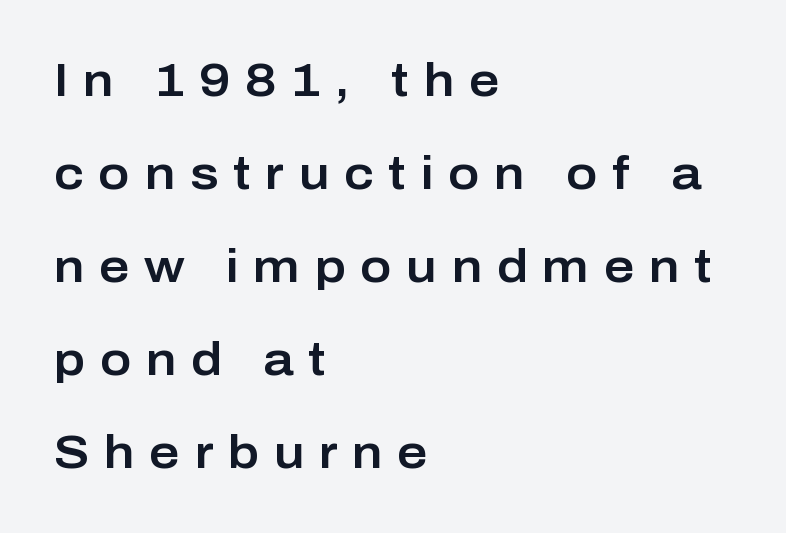
{"serif": "no", "italic": "no", "width": "normal", "stroke_contrast": "low", "x_height": "medium", "monospaced": "no", "underline": "no", "align": "left", "line_spacing": "loose", "line_spacing_ratio": 1.98, "letter_spacing": "wide", "letter_spacing_em": 0.31, "glyph_px": 47}
